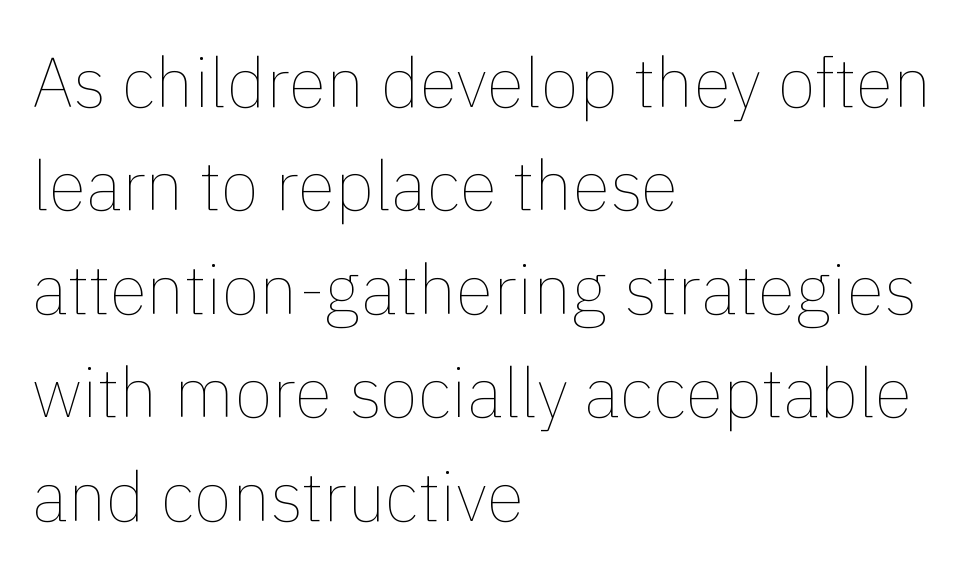
{"italic": "no", "bold": "no", "weight": "thin", "width": "normal", "stroke_contrast": "low", "x_height": "medium", "monospaced": "no", "underline": "no", "align": "left", "line_spacing": "normal", "line_spacing_ratio": 1.5, "letter_spacing": "normal", "letter_spacing_em": 0.0, "glyph_px": 69}
